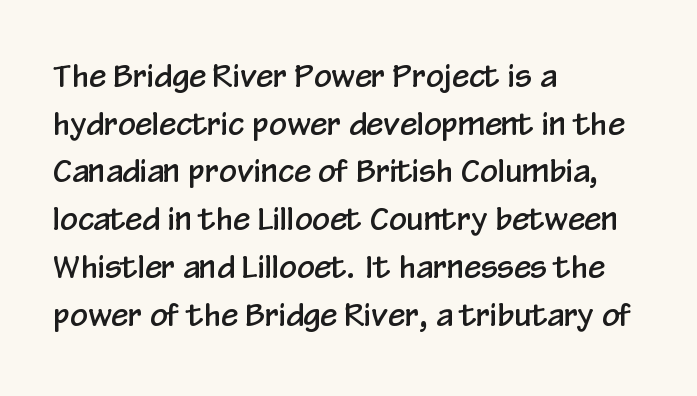
{"serif": "no", "italic": "no", "width": "condensed", "stroke_contrast": "low", "x_height": "medium", "monospaced": "no", "underline": "no", "align": "left", "line_spacing": "normal", "line_spacing_ratio": 1.54, "letter_spacing": "normal", "letter_spacing_em": 0.0, "glyph_px": 31}
